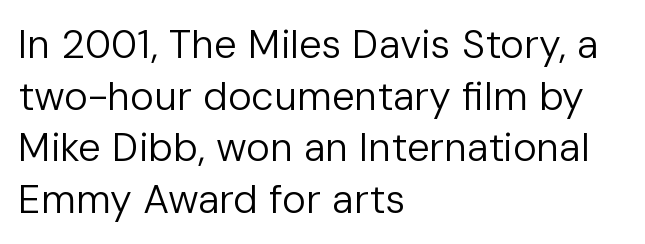
{"serif": "no", "italic": "no", "bold": "no", "weight": "regular", "width": "normal", "stroke_contrast": "low", "x_height": "medium", "monospaced": "no", "underline": "no", "align": "left", "line_spacing": "normal", "line_spacing_ratio": 1.29, "letter_spacing": "normal", "letter_spacing_em": 0.0, "glyph_px": 40}
